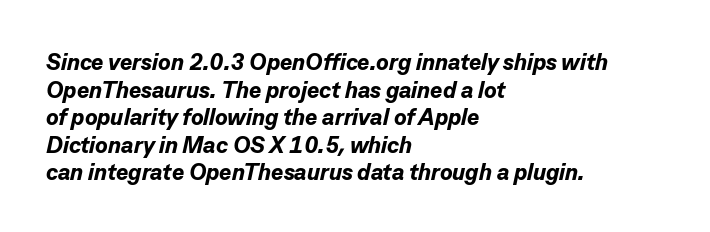
Here the glyphs are tracked normally, forming tight word shapes. Honestly, there is no underline to notice here at all. Which margin do the lines hug? The left one — the right edge is uneven. On the weight axis this lands at bold, roughly 700. You can tell it's italic because the verticals aren't actually vertical.
